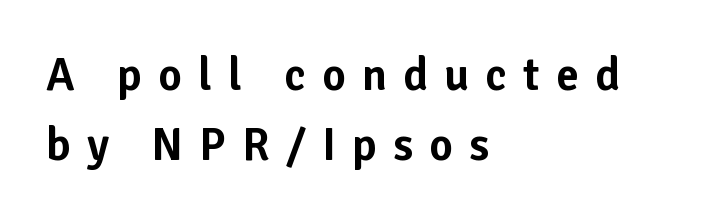
The designer left line spacing at the default. You could only call the tracking loose — the letters float apart. To sum up the face: it is a sans, with no serifs. Is the block centered? No — it sits flush against the left margin. In terms of posture, this sample is upright. Clear beneath every line of the passage.
